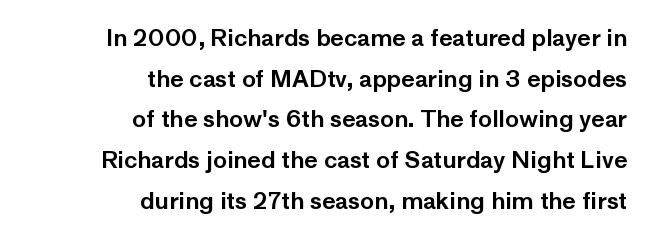
The image shows 23 px text type, upright; set right-aligned, line spacing 1.77x, normal letter spacing, not underlined.
